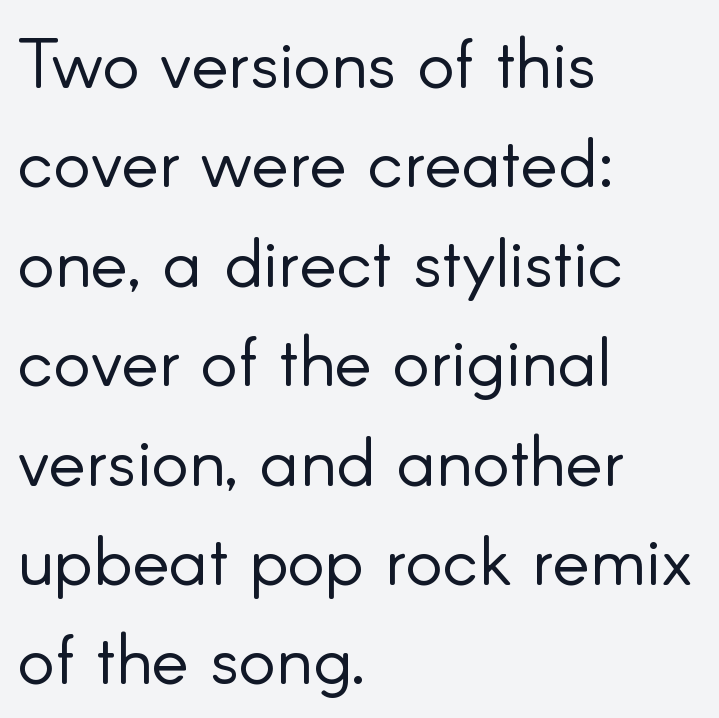
{"serif": "no", "italic": "no", "bold": "no", "weight": "light", "width": "normal", "stroke_contrast": "low", "x_height": "small", "monospaced": "no", "underline": "no", "align": "left", "line_spacing": "normal", "line_spacing_ratio": 1.42, "letter_spacing": "normal", "letter_spacing_em": 0.0, "glyph_px": 70}
